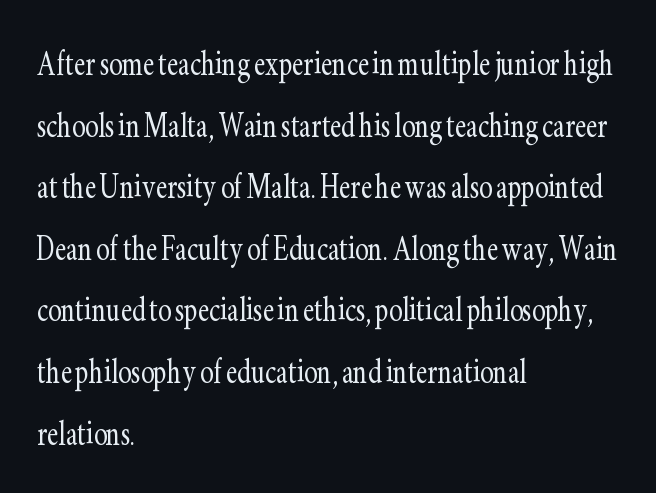
Q: Is the text bold? A: No.
Q: Is the text italic (slanted)? A: No, it is upright.
Q: Is the typeface a serif or a sans-serif typeface? A: Serif.
Q: Is the text underlined? A: No.
Q: How is the paragraph aligned? A: Left-aligned.
Q: Is the spacing between letters normal or unusually wide? A: Normal.
Q: Is the spacing between lines tight, normal or loose? A: Normal.
Q: Width (condensed, normal, or wide)? A: Condensed.
Q: Stroke contrast? A: Low.
Q: x-height? A: Small.
Q: Monospaced? A: No.
